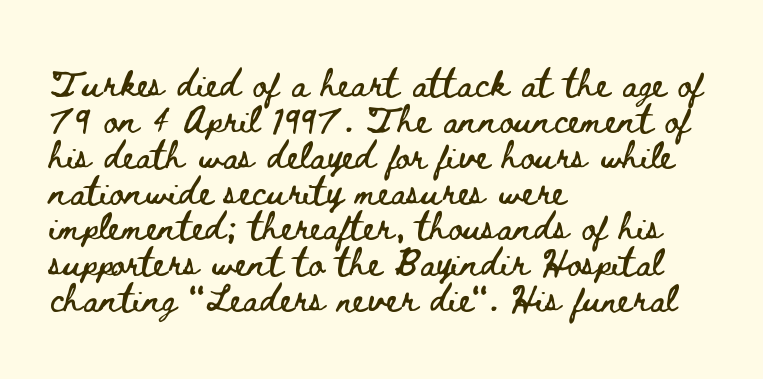
The image shows 28 px wide type; set left-aligned, normal line spacing (1.28x), normal letter spacing, not underlined; low stroke contrast and a small x-height.
